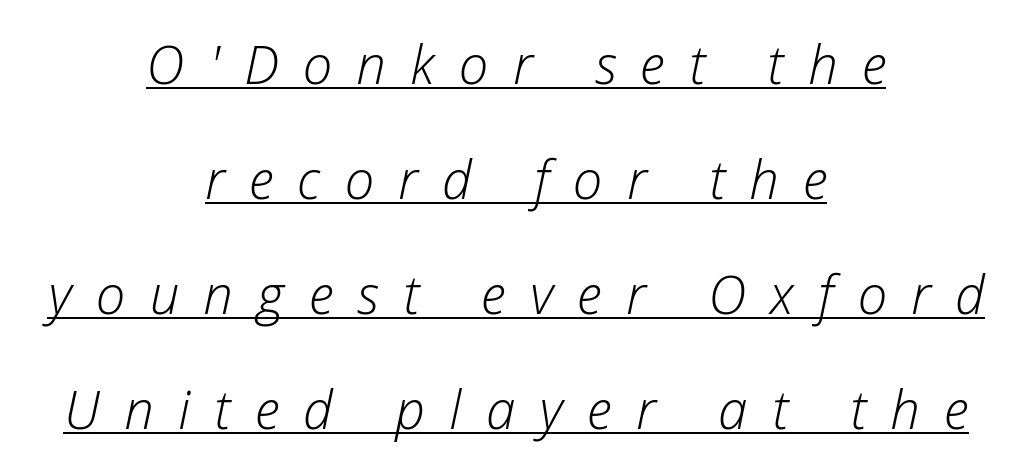
The designer dialed line spacing up above the default. Every row of glyphs is offset so its center matches the block's center. Think of a printed novel: that variable character pitch is what you see here. Slanted lettering throughout. Nothing heavy about these letters — not bold at all. Underlined type.
